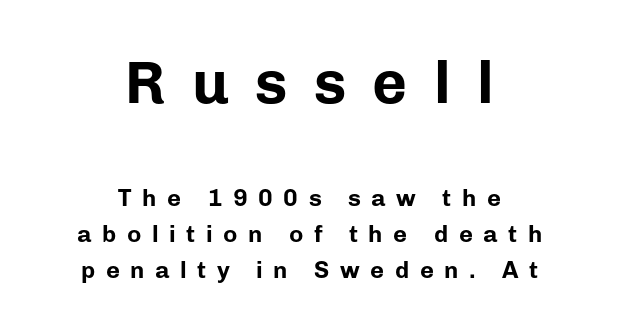
The image shows 60 px bold sans-serif type, upright; set centered, normal line spacing (1.49x), unusually wide letter spacing (+0.44 em), not underlined; the first (top) block is 2.5x larger; low stroke contrast and a medium x-height.
